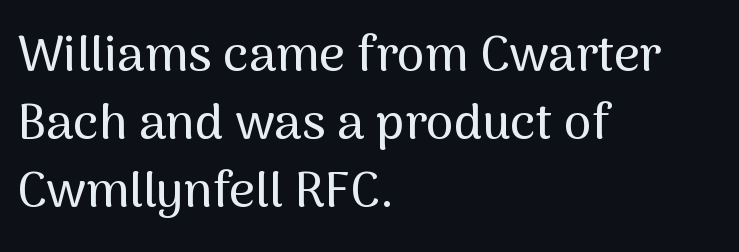
Q: Is the text italic (slanted)? A: No, it is upright.
Q: Is the typeface a serif or a sans-serif typeface? A: Sans-serif.
Q: Is the text underlined? A: No.
Q: How is the paragraph aligned? A: Left-aligned.
Q: Is the spacing between letters normal or unusually wide? A: Normal.
Q: Is the spacing between lines tight, normal or loose? A: Normal.
Q: Width (condensed, normal, or wide)? A: Normal.
Q: Stroke contrast? A: Medium.
Q: x-height? A: Medium.
Q: Monospaced? A: No.
